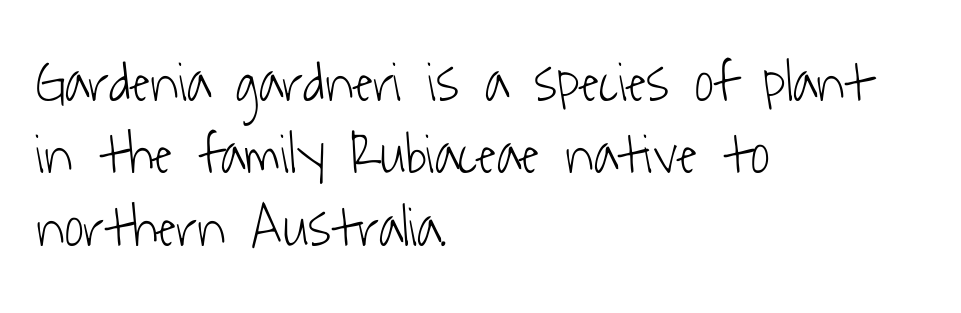
Each row of text sits above clean, open space. To sum up the face: it is a sans, with no serifs. Is this a heavy cut? Hardly; it is regular or lighter. The letters advance in unequal steps, a hallmark of proportional type. A typesetter would call this zero additional tracking.
